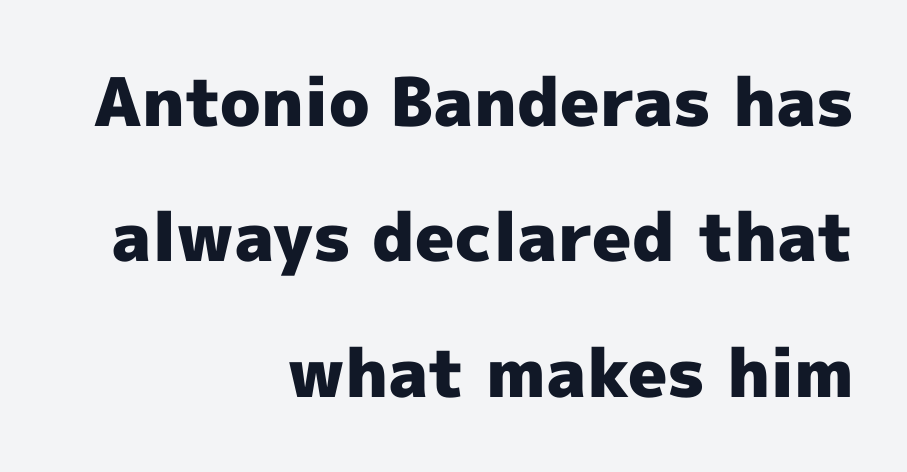
The image shows 67 px heavy sans-serif type, upright; set right-aligned, loose line spacing (2.02x), normal letter spacing, not underlined; a medium x-height.
